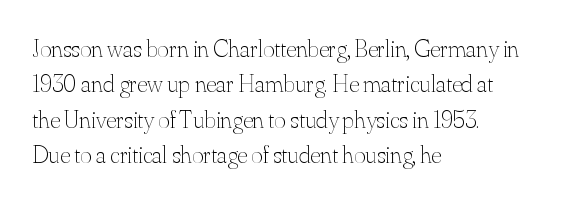
{"italic": "no", "bold": "no", "underline": "no", "align": "left", "line_spacing": "normal", "line_spacing_ratio": 1.42, "letter_spacing": "normal", "letter_spacing_em": 0.0, "glyph_px": 25}
